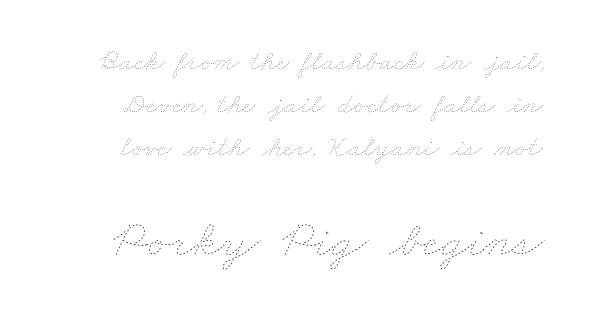
{"bold": "no", "weight": "thin", "width": "wide", "stroke_contrast": "low", "x_height": "small", "monospaced": "no", "underline": "no", "line_spacing": "normal", "line_spacing_ratio": 1.48, "letter_spacing": "normal", "letter_spacing_em": 0.0, "larger_block": "second", "size_ratio": 1.76, "glyph_px": 51}
